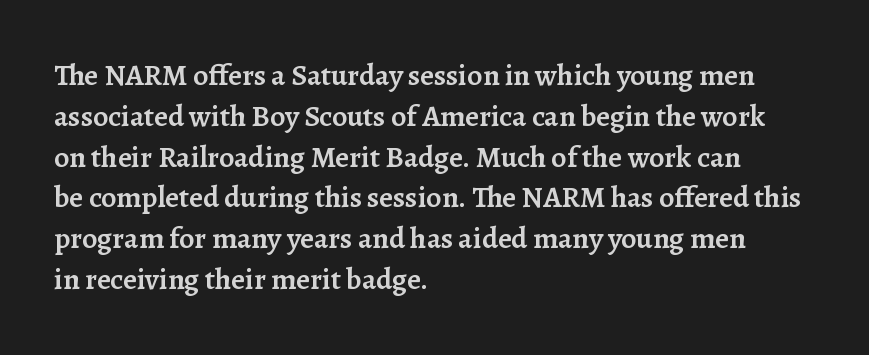
Q: Is the text bold? A: Semi-bold.
Q: Is the text italic (slanted)? A: No, it is upright.
Q: Is the typeface a serif or a sans-serif typeface? A: Serif.
Q: Is the text underlined? A: No.
Q: How is the paragraph aligned? A: Left-aligned.
Q: Is the spacing between letters normal or unusually wide? A: Normal.
Q: Is the spacing between lines tight, normal or loose? A: Normal.
Q: Width (condensed, normal, or wide)? A: Normal.
Q: Stroke contrast? A: Low.
Q: x-height? A: Medium.
Q: Monospaced? A: No.
